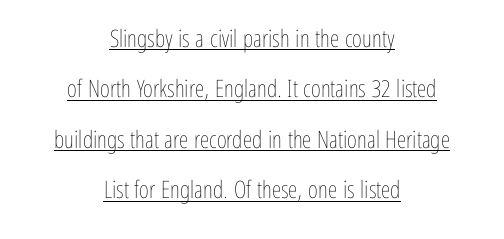
The image shows 24 px text type, upright; set centered, loose line spacing (2.1x), normal letter spacing, underlined.
